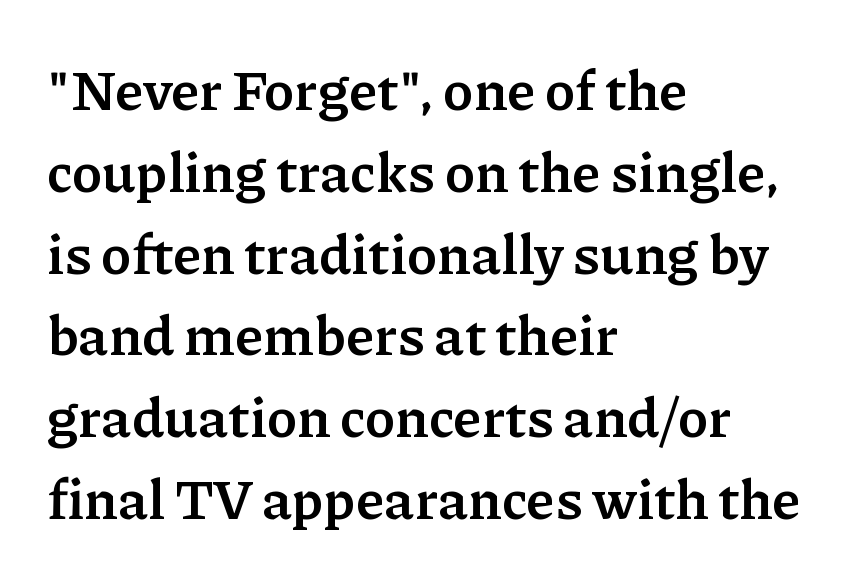
The paragraph has a hard left edge and a soft right edge. Evenly set lines give the paragraph a standard silhouette. Short note: letters normally spaced. Rule under the text: the space is simply empty.
